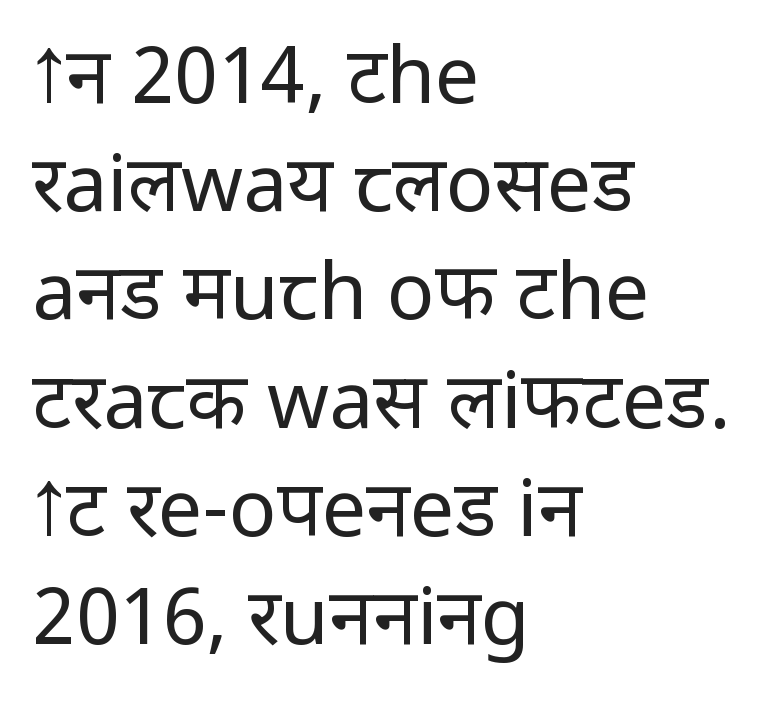
{"serif": "no", "italic": "no", "bold": "no", "weight": "regular", "width": "normal", "stroke_contrast": "low", "x_height": "medium", "monospaced": "no", "underline": "no", "align": "left", "line_spacing": "normal", "line_spacing_ratio": 1.37, "letter_spacing": "normal", "letter_spacing_em": 0.0, "glyph_px": 79}
